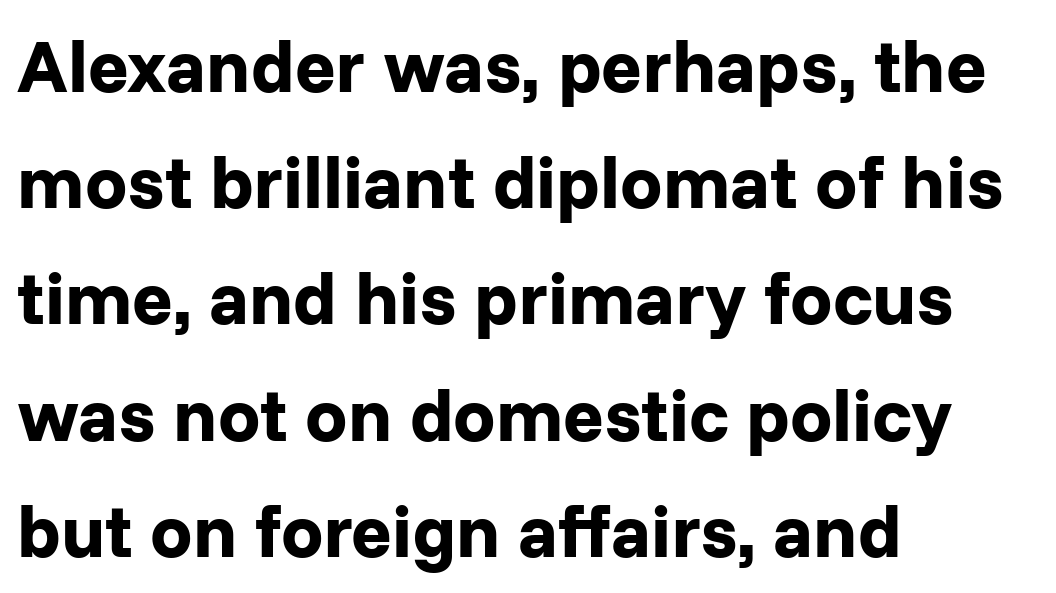
{"serif": "no", "italic": "no", "bold": "yes", "weight": "bold", "width": "normal", "stroke_contrast": "low", "x_height": "medium", "monospaced": "no", "underline": "no", "align": "left", "line_spacing": "normal", "line_spacing_ratio": 1.55, "letter_spacing": "normal", "letter_spacing_em": 0.0, "glyph_px": 75}
